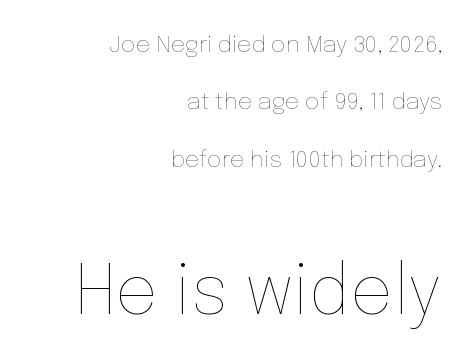
Q: Is the text bold? A: No.
Q: Is the text italic (slanted)? A: No, it is upright.
Q: Is the text underlined? A: No.
Q: How is the paragraph aligned? A: Right-aligned.
Q: Is the spacing between letters normal or unusually wide? A: Normal.
Q: Is the spacing between lines tight, normal or loose? A: Loose.
Q: Which block of text is set in a larger size, the first (top) or the second (bottom)? A: The second (bottom) one.
Q: Width (condensed, normal, or wide)? A: Normal.
Q: Stroke contrast? A: Low.
Q: x-height? A: Medium.
Q: Monospaced? A: No.
